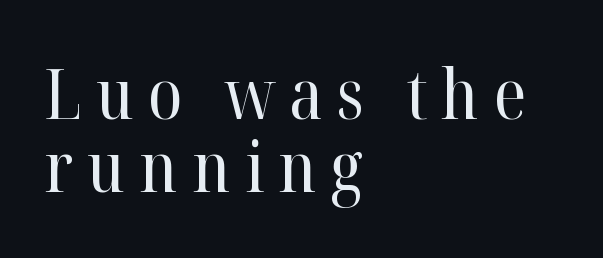
{"serif": "yes", "italic": "no", "bold": "no", "weight": "regular", "width": "normal", "stroke_contrast": "high", "x_height": "medium", "monospaced": "no", "underline": "no", "align": "left", "line_spacing": "tight", "line_spacing_ratio": 1.05, "letter_spacing": "wide", "letter_spacing_em": 0.2, "glyph_px": 70}
